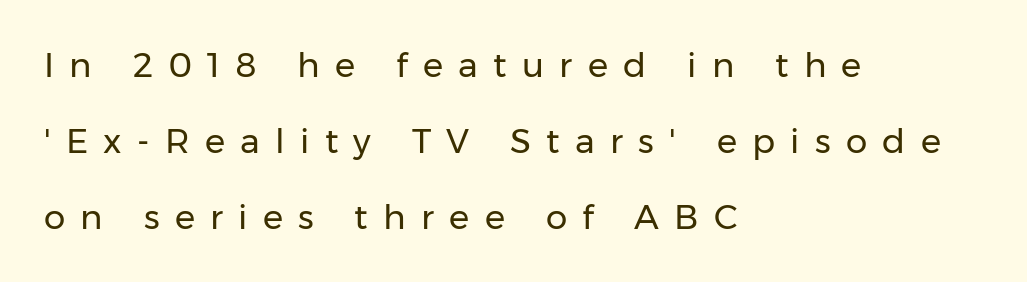
The image shows 34 px regular-weight sans-serif type, upright; set left-aligned, loose line spacing (2.23x), unusually wide letter spacing (+0.45 em), not underlined; low stroke contrast and a medium x-height.
